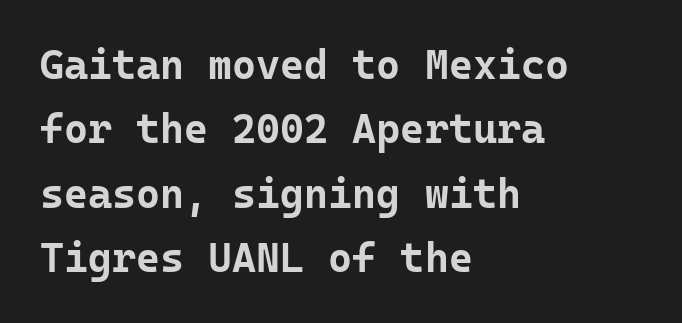
{"serif": "no", "italic": "no", "bold": "yes", "weight": "bold", "width": "normal", "stroke_contrast": "low", "x_height": "medium", "monospaced": "yes", "underline": "no", "align": "left", "line_spacing": "normal", "line_spacing_ratio": 1.57, "letter_spacing": "normal", "letter_spacing_em": 0.0, "glyph_px": 41}
